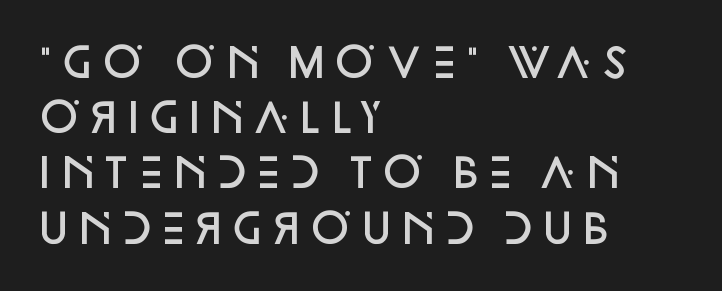
Rows of type keep a routine distance in the vertical direction. The tracking reads as untouched default to a designer's eye. Unlike a traditional serif, this face leaves its strokes unadorned. Quick note: underline off. These lines stack with their left ends in a neat column. Stroke thickness is moderately raised; the sample reads as semibold.
